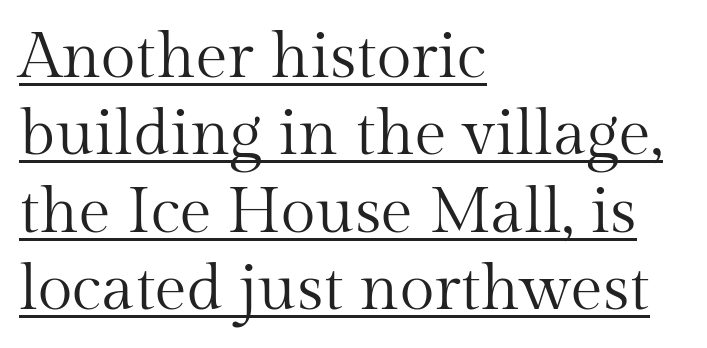
The image shows 64 px regular-weight serif type, upright; set left-aligned, line spacing 1.21x, normal letter spacing, underlined; medium stroke contrast and a medium x-height.
